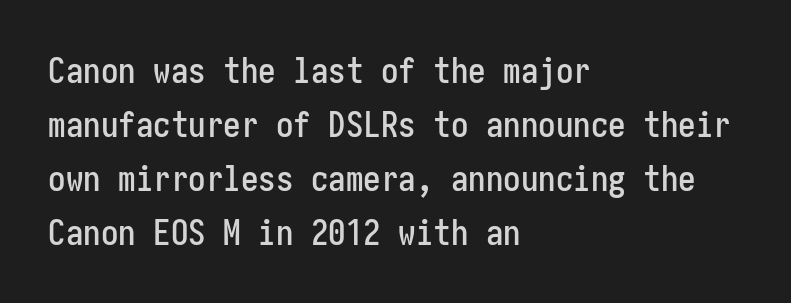
The string is rendered with underlining switched off. You could call the tracking neutral — neither tight nor loose. Which margin do the lines hug? The left one — the right edge is uneven. Type style note: lacks serifs. If you drew a line through each stem, it would be perfectly vertical.
